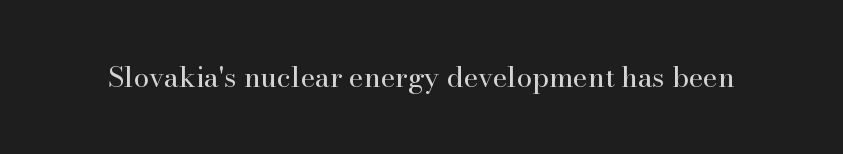
The image shows 28 px regular-weight serif type, upright; set normal letter spacing, not underlined; high stroke contrast and a small x-height.
